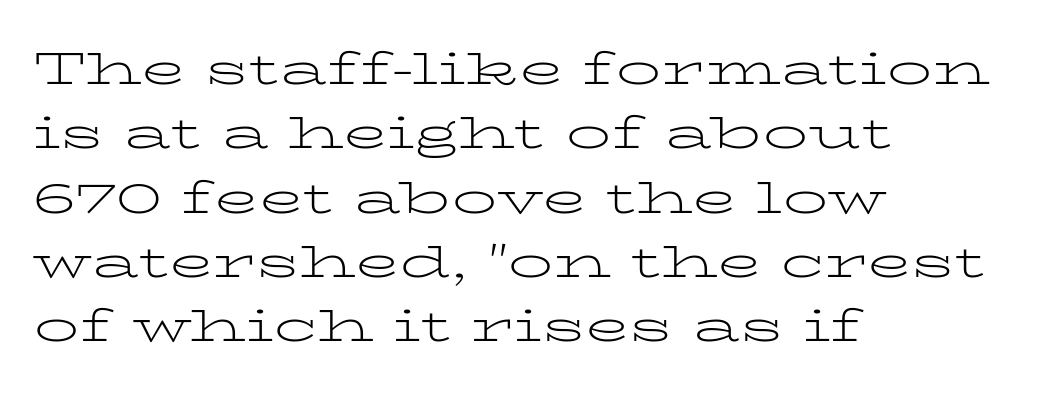
Is this a fixed-width face? No — the glyphs have proportional, varying widths. Regular leading. Ordinary non-slanted type is in use. Descenders are the only things crossing below the line. Weight class: somewhere from thin through regular. The rendering shows small feet on the letterforms — a serif design.
